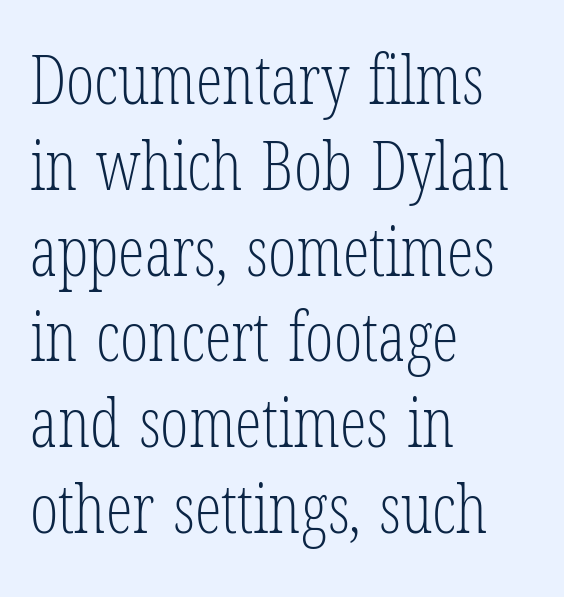
{"serif": "yes", "italic": "no", "bold": "no", "weight": "light", "width": "condensed", "stroke_contrast": "low", "x_height": "medium", "monospaced": "no", "underline": "no", "align": "left", "line_spacing": "normal", "line_spacing_ratio": 1.28, "letter_spacing": "normal", "letter_spacing_em": 0.0, "glyph_px": 67}
